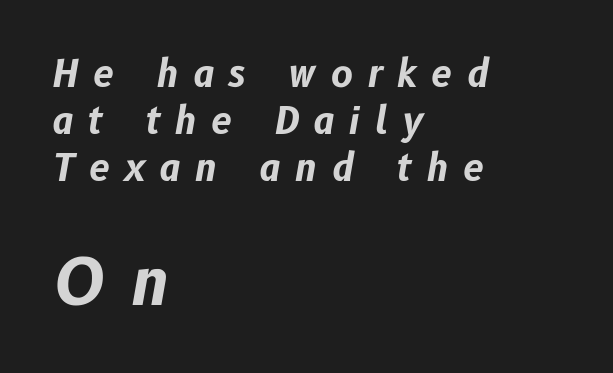
The image shows 64 px bold type, italic (leaning right); set left-aligned, normal line spacing (1.27x), unusually wide letter spacing (+0.4 em), not underlined; the second (bottom) block is 1.73x larger; low stroke contrast and a medium x-height.
